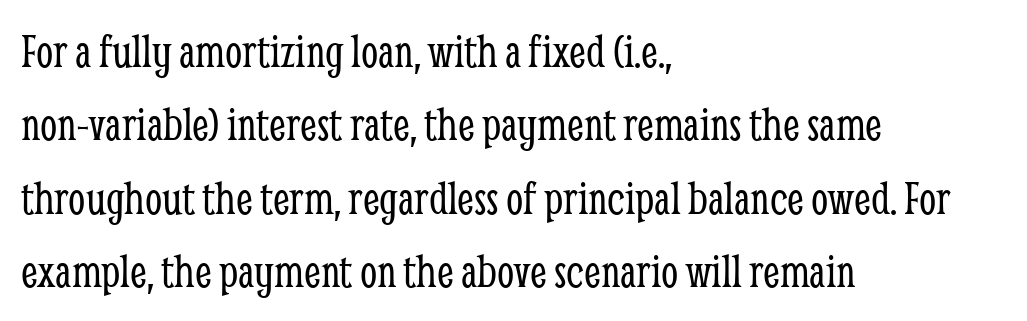
Q: Is the text bold? A: No.
Q: Is the text italic (slanted)? A: No, it is upright.
Q: Is the typeface a serif or a sans-serif typeface? A: Serif.
Q: Is the text underlined? A: No.
Q: How is the paragraph aligned? A: Left-aligned.
Q: Is the spacing between letters normal or unusually wide? A: Normal.
Q: Is the spacing between lines tight, normal or loose? A: Normal.
Q: Width (condensed, normal, or wide)? A: Condensed.
Q: Stroke contrast? A: Low.
Q: x-height? A: Medium.
Q: Monospaced? A: No.
